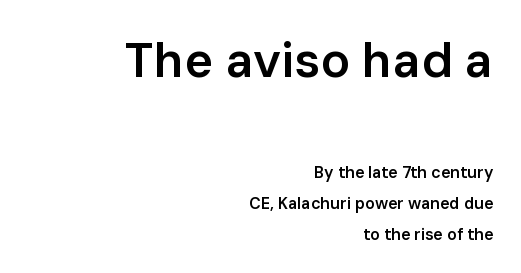
Tracking here is standard; glyphs follow each other at the usual distance. In this sample the first text group is rendered at the bigger scale. The passage shown is semibold, sitting just below true bold. Underlining? Definitely not there. You can tell from the bare stems that sans-serif type was used.
